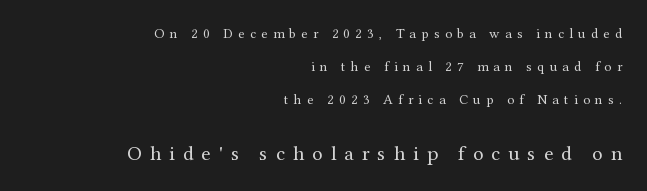
Q: Is the text bold? A: No.
Q: Is the text italic (slanted)? A: No, it is upright.
Q: Is the text underlined? A: No.
Q: How is the paragraph aligned? A: Right-aligned.
Q: Is the spacing between letters normal or unusually wide? A: Unusually wide.
Q: Is the spacing between lines tight, normal or loose? A: Loose.
Q: Which block of text is set in a larger size, the first (top) or the second (bottom)? A: The second (bottom) one.
